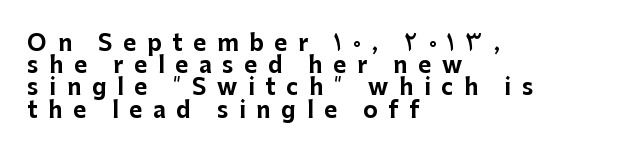
The image shows 22 px bold type, upright; set left-aligned, tight line spacing (1.01x), unusually wide letter spacing (+0.49 em), not underlined.
